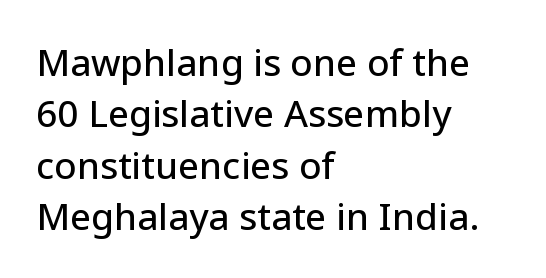
{"serif": "no", "italic": "no", "width": "normal", "stroke_contrast": "low", "x_height": "medium", "monospaced": "no", "underline": "no", "align": "left", "line_spacing": "normal", "line_spacing_ratio": 1.39, "letter_spacing": "normal", "letter_spacing_em": 0.0, "glyph_px": 37}
